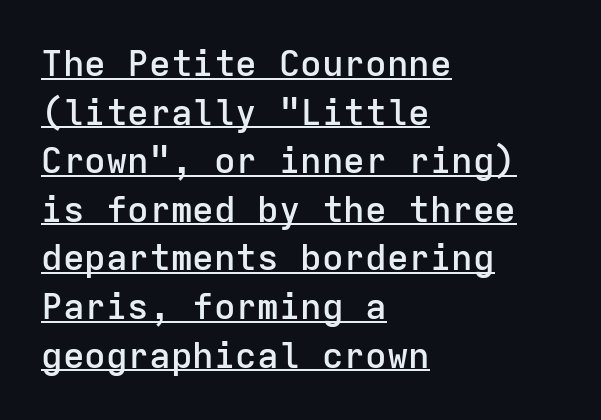
Are there feet on the stems? There aren't — it's a sans. Students, observe: this is what conventionally led text looks like. Notice how a bar underscores the lettering throughout. Horizontally, the lines are justified to the leading edge only.
